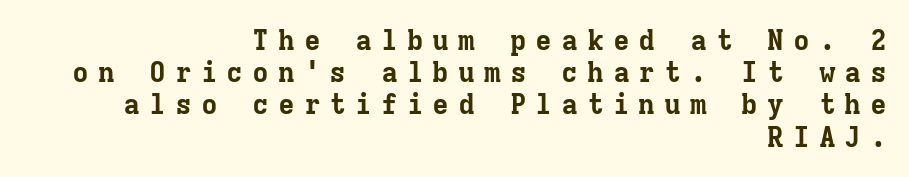
Notice how descenders almost collide with the ascenders below — that's tight leading. Check under the words: just untouched page. Tracking value appears strongly positive — letters spread wide. Right-aligned paragraph, ragged on the left.
